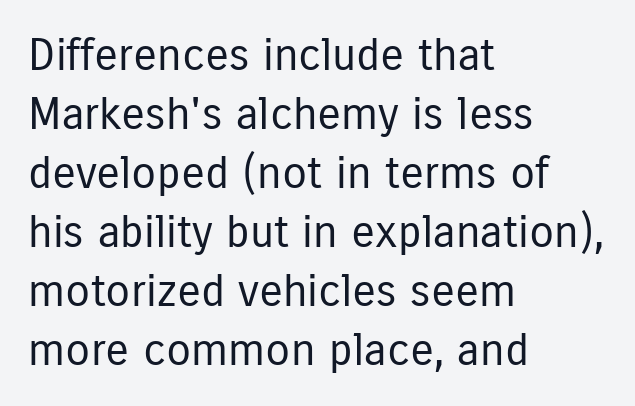
The block of text has a typical density, with ordinary space between rows. Check under the words: just untouched page. What kind of face is this? One without serifs — a sans. Leftover space on each line is placed entirely after the last word. You could not count columns in this text — the font is proportionally spaced. Summary of weight: not heavy and not bold.
